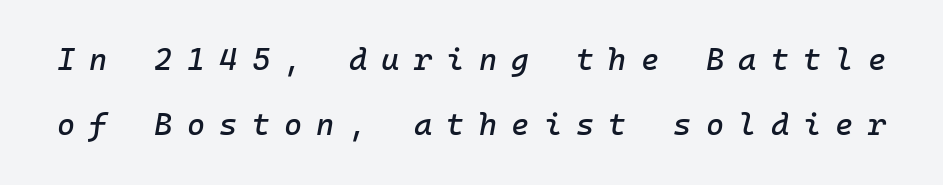
The image shows 31 px text type, italic (leaning right), monospaced; set loose line spacing (2.11x), unusually wide letter spacing (+0.46 em), not underlined; low stroke contrast and a medium x-height.
